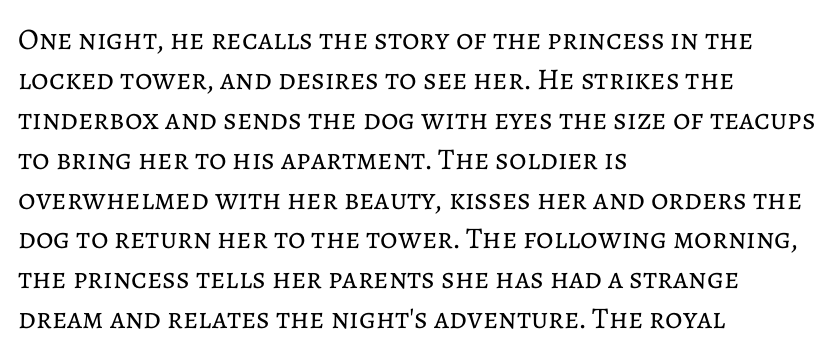
Q: Is the text bold? A: No.
Q: Is the text italic (slanted)? A: No, it is upright.
Q: Is the text underlined? A: No.
Q: How is the paragraph aligned? A: Left-aligned.
Q: Is the spacing between letters normal or unusually wide? A: Normal.
Q: Is the spacing between lines tight, normal or loose? A: Normal.
Q: Width (condensed, normal, or wide)? A: Normal.
Q: Stroke contrast? A: Low.
Q: x-height? A: Medium.
Q: Monospaced? A: No.
